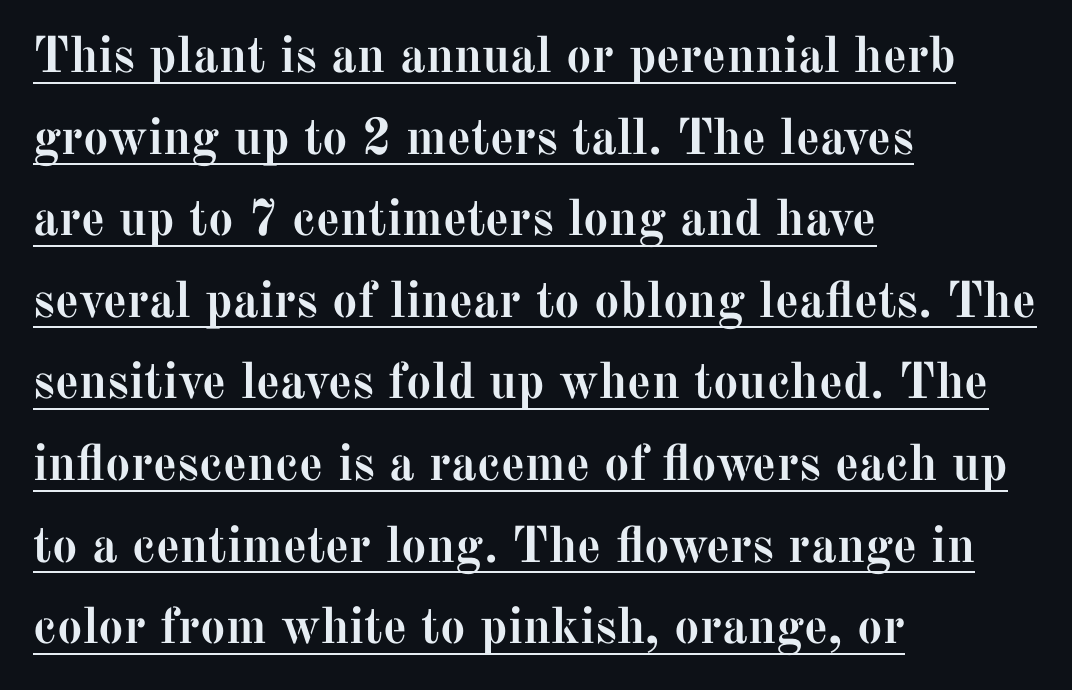
{"serif": "yes", "italic": "no", "bold": "yes", "weight": "semibold", "width": "normal", "stroke_contrast": "medium", "x_height": "medium", "monospaced": "no", "underline": "yes", "align": "left", "line_spacing": "normal", "line_spacing_ratio": 1.6, "letter_spacing": "normal", "letter_spacing_em": 0.0, "glyph_px": 51}
